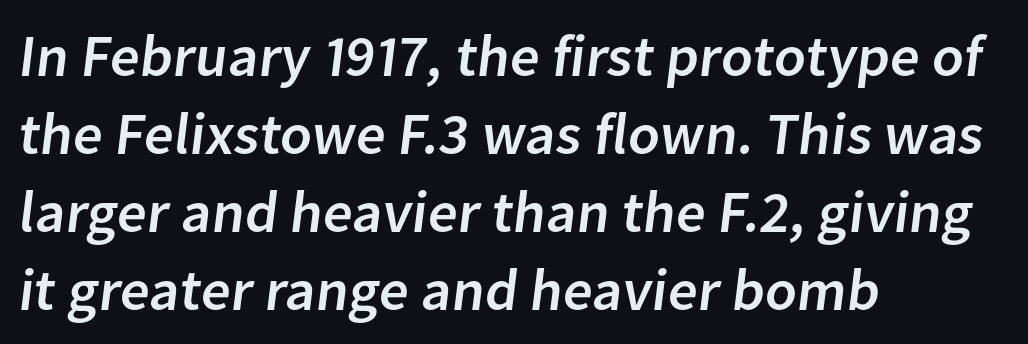
Horizontal alignment here is leftward, the default for most running prose. Unmarked baselines from the first word to the last. Proportional: the letters do not fall into vertical columns. Glyph-to-glyph distance matches everyday printed text.
